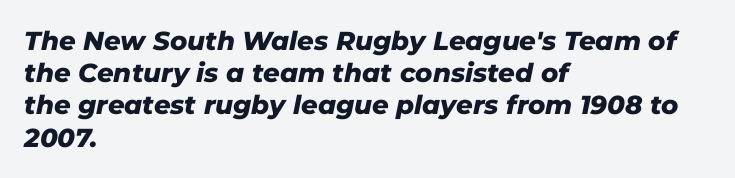
The image shows 26 px bold type, italic (leaning right); set left-aligned, line spacing 1.24x, normal letter spacing, not underlined.
